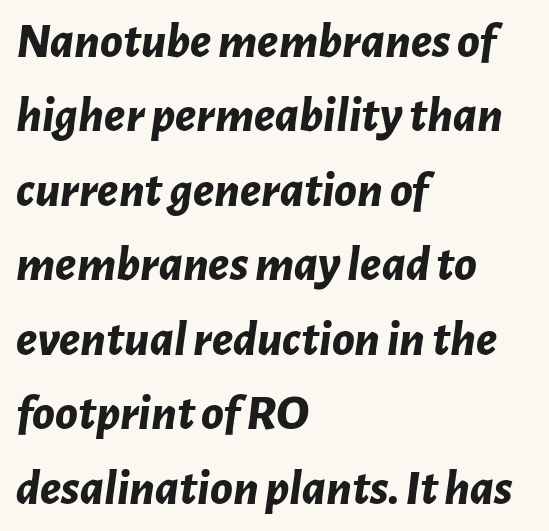
Q: Is the text bold? A: Yes.
Q: Is the text italic (slanted)? A: Yes, it leans right by about 7 degrees.
Q: Is the text underlined? A: No.
Q: How is the paragraph aligned? A: Left-aligned.
Q: Is the spacing between letters normal or unusually wide? A: Normal.
Q: Is the spacing between lines tight, normal or loose? A: Normal.
Q: Width (condensed, normal, or wide)? A: Normal.
Q: Stroke contrast? A: Low.
Q: x-height? A: Medium.
Q: Monospaced? A: No.
